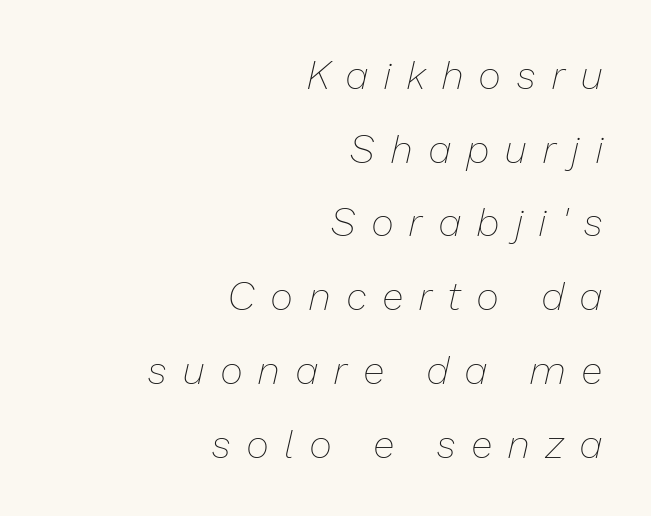
{"italic": "yes", "lean": "right", "slant_degrees": 13, "bold": "no", "weight": "thin", "width": "normal", "stroke_contrast": "low", "x_height": "medium", "monospaced": "no", "underline": "no", "align": "right", "line_spacing_ratio": 1.89, "letter_spacing": "wide", "letter_spacing_em": 0.43, "glyph_px": 39}
